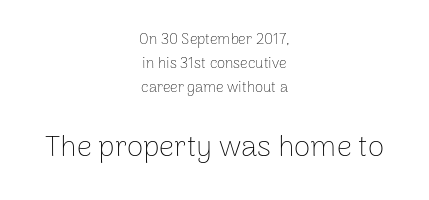
{"serif": "no", "italic": "no", "bold": "no", "weight": "thin", "width": "normal", "stroke_contrast": "low", "x_height": "medium", "monospaced": "no", "underline": "no", "align": "center", "line_spacing": "normal", "line_spacing_ratio": 1.6, "letter_spacing": "normal", "letter_spacing_em": 0.0, "larger_block": "second", "size_ratio": 2.0, "glyph_px": 30}
